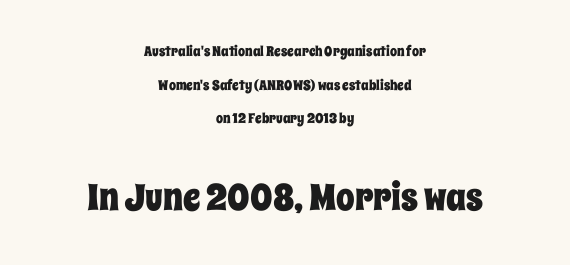
{"italic": "no", "width": "condensed", "stroke_contrast": "low", "x_height": "large", "monospaced": "no", "underline": "no", "align": "center", "line_spacing": "loose", "line_spacing_ratio": 2.41, "letter_spacing": "normal", "letter_spacing_em": 0.0, "larger_block": "second", "size_ratio": 2.64, "glyph_px": 37}
